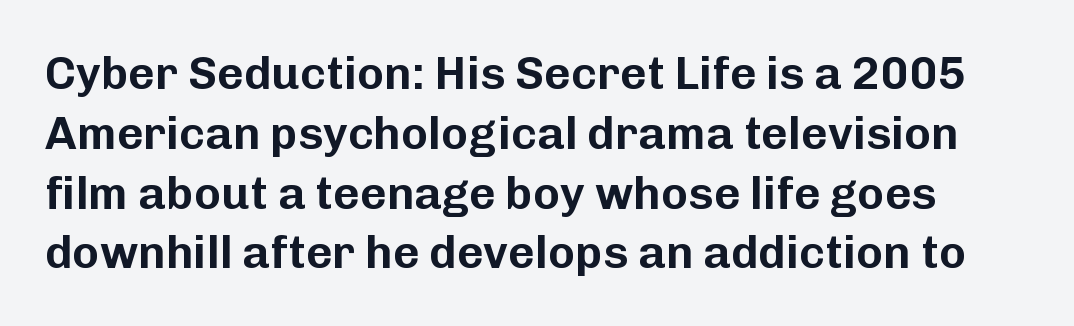
{"serif": "no", "italic": "no", "width": "normal", "stroke_contrast": "low", "x_height": "medium", "monospaced": "no", "underline": "no", "line_spacing": "normal", "line_spacing_ratio": 1.3, "letter_spacing": "normal", "letter_spacing_em": 0.0, "glyph_px": 46}
